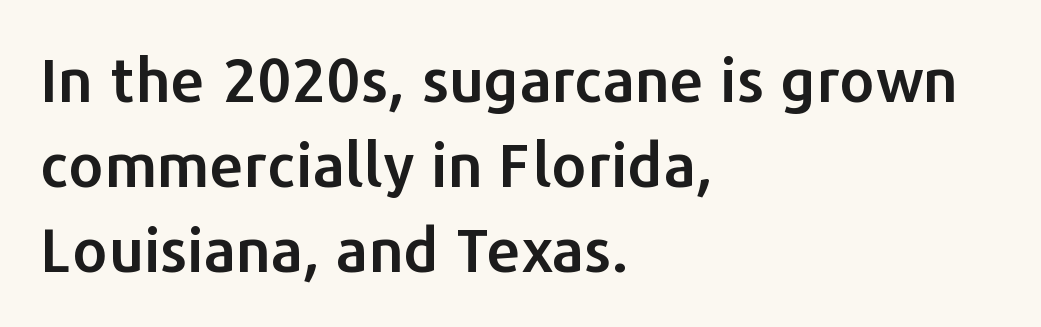
Q: Is the text italic (slanted)? A: No, it is upright.
Q: Is the typeface a serif or a sans-serif typeface? A: Sans-serif.
Q: Is the text underlined? A: No.
Q: How is the paragraph aligned? A: Left-aligned.
Q: Is the spacing between letters normal or unusually wide? A: Normal.
Q: Is the spacing between lines tight, normal or loose? A: Normal.
Q: Width (condensed, normal, or wide)? A: Normal.
Q: Stroke contrast? A: Low.
Q: x-height? A: Medium.
Q: Monospaced? A: No.
